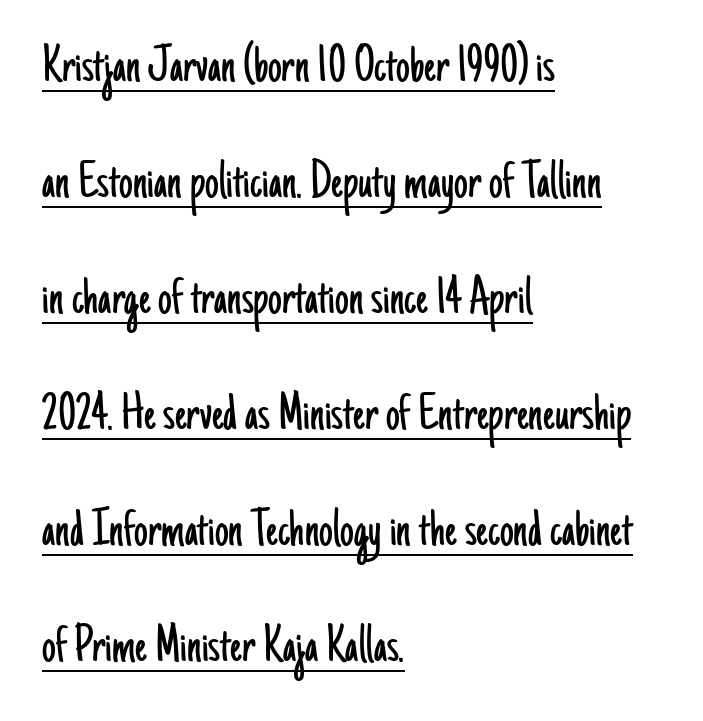
Q: Is the text bold? A: No.
Q: Is the text italic (slanted)? A: No, it is upright.
Q: Is the typeface a serif or a sans-serif typeface? A: Sans-serif.
Q: Is the text underlined? A: Yes.
Q: How is the paragraph aligned? A: Left-aligned.
Q: Is the spacing between letters normal or unusually wide? A: Normal.
Q: Is the spacing between lines tight, normal or loose? A: Loose.
Q: Width (condensed, normal, or wide)? A: Condensed.
Q: Stroke contrast? A: Low.
Q: x-height? A: Small.
Q: Monospaced? A: No.
